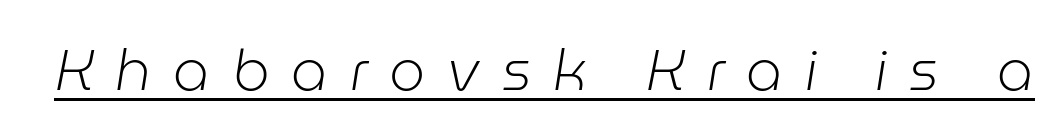
{"italic": "yes", "lean": "right", "slant_degrees": 9, "bold": "no", "weight": "light", "width": "normal", "stroke_contrast": "low", "x_height": "medium", "monospaced": "no", "underline": "yes", "letter_spacing": "wide", "letter_spacing_em": 0.38, "glyph_px": 57}
